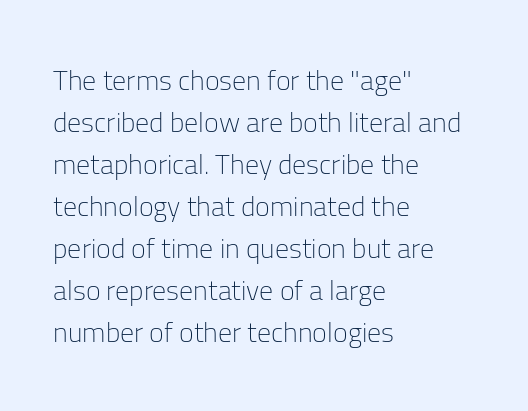
The image shows 28 px light sans-serif type, upright; set left-aligned, normal line spacing (1.5x), normal letter spacing, not underlined; low stroke contrast and a medium x-height.
